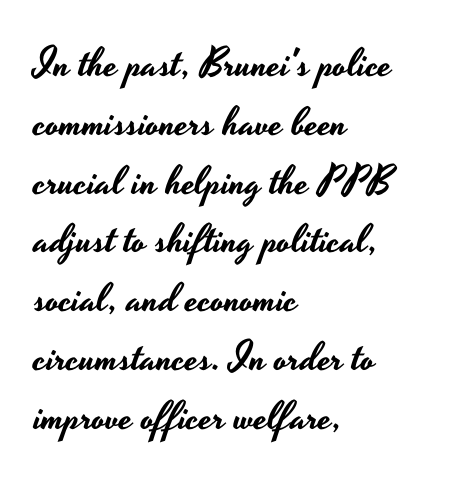
{"serif": "no", "width": "wide", "stroke_contrast": "low", "x_height": "small", "monospaced": "no", "underline": "no", "align": "left", "line_spacing": "normal", "line_spacing_ratio": 1.47, "letter_spacing": "normal", "letter_spacing_em": 0.0, "glyph_px": 40}
